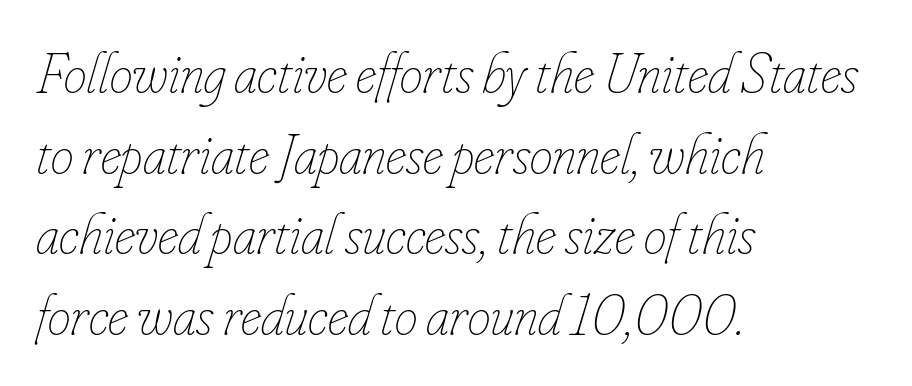
{"italic": "yes", "lean": "right", "slant_degrees": 16, "bold": "no", "weight": "thin", "width": "condensed", "stroke_contrast": "low", "x_height": "small", "monospaced": "no", "underline": "no", "align": "left", "line_spacing": "normal", "line_spacing_ratio": 1.39, "letter_spacing": "normal", "letter_spacing_em": 0.0, "glyph_px": 58}
